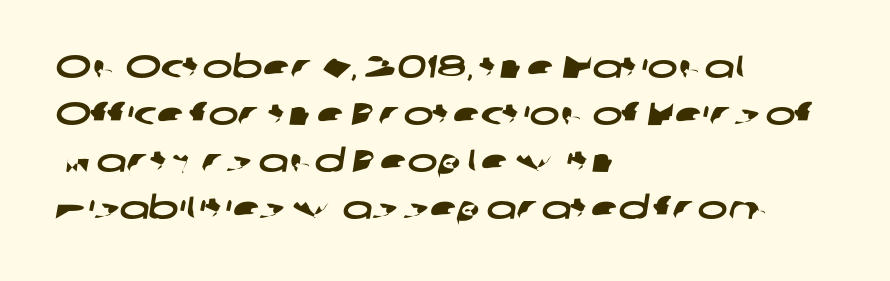
Compared with a centered layout, this one pins lines to the left instead. Stroke terminals: plain, sans-serif. Each letter keeps its own natural width here, so spacing adapts to shape. This rendering leaves character spacing at its baseline value. Type without underlining.
